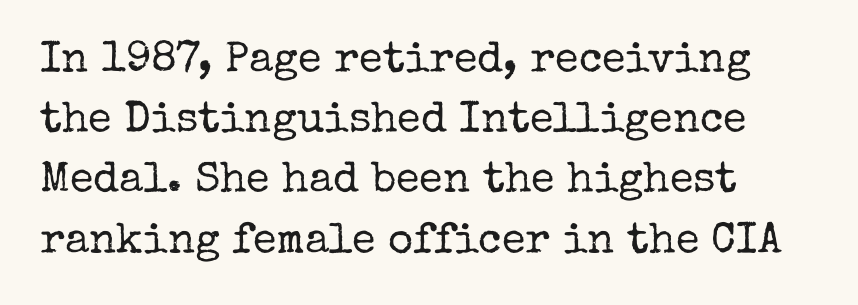
The passage shown is typed in a proportional face where columns would drift. Horizontal alignment here is leftward, the default for most running prose. Unlike italic type, these characters show no tilt at all. The foot of each line stays bare and open.
